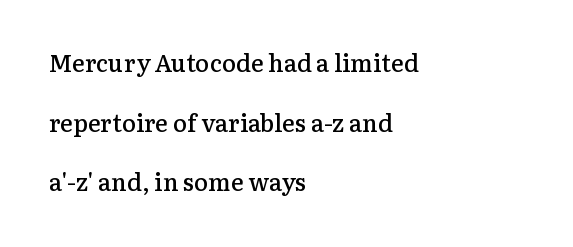
A typesetter would mark this as roman, not italic. Just letters on the line, the space beneath them empty. The letters sit at their default tracking, neither squeezed nor spread. Left-aligned paragraph, ragged on the right. Vertical spacing — loose. In terms of weight, the rendering is demibold, just under bold.
